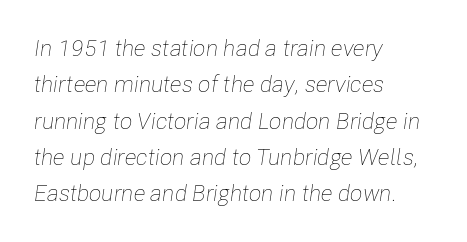
The image shows 23 px text type, italic (leaning right); set left-aligned, normal line spacing (1.58x), normal letter spacing, not underlined.
